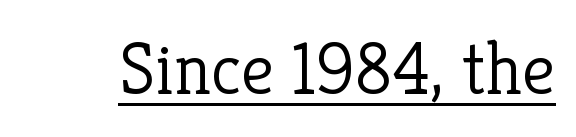
Q: Is the text bold? A: No.
Q: Is the text italic (slanted)? A: No, it is upright.
Q: Is the typeface a serif or a sans-serif typeface? A: Serif.
Q: Is the text underlined? A: Yes.
Q: Is the spacing between letters normal or unusually wide? A: Normal.
Q: Width (condensed, normal, or wide)? A: Normal.
Q: Stroke contrast? A: Low.
Q: x-height? A: Medium.
Q: Monospaced? A: No.
